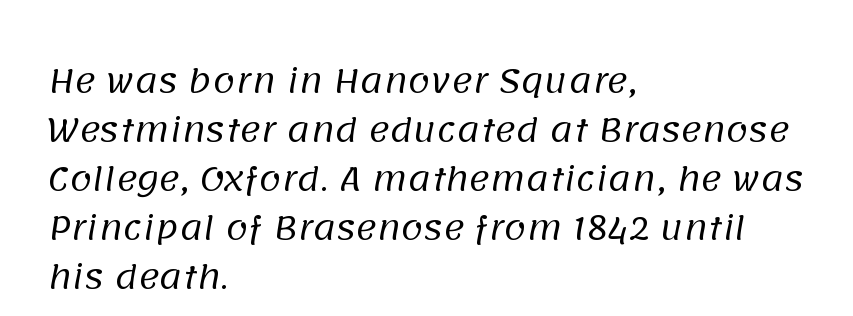
{"serif": "no", "bold": "no", "weight": "regular", "width": "normal", "stroke_contrast": "low", "x_height": "large", "monospaced": "no", "underline": "no", "align": "left", "line_spacing": "normal", "line_spacing_ratio": 1.53, "letter_spacing": "normal", "letter_spacing_em": 0.0, "glyph_px": 32}
